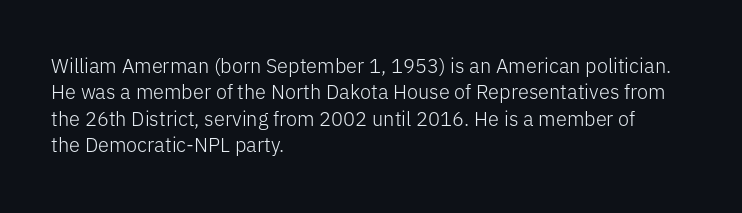
Characters remain perfectly vertical along every line. Rows of type keep a routine distance in the vertical direction. The face looks like a standard text weight, possibly lighter. Letter spacing: default. Each row of text sits above clean, open space.
